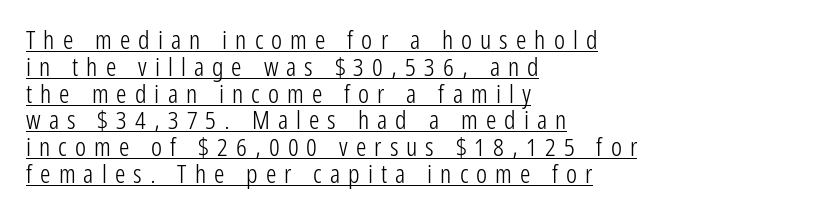
Q: Is the text bold? A: No.
Q: Is the text italic (slanted)? A: No, it is upright.
Q: Is the text underlined? A: Yes.
Q: How is the paragraph aligned? A: Left-aligned.
Q: Is the spacing between letters normal or unusually wide? A: Unusually wide.
Q: Is the spacing between lines tight, normal or loose? A: Tight.
